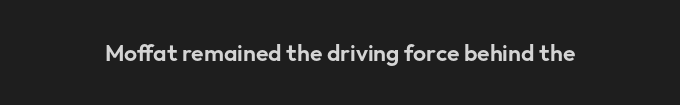
The image shows 23 px text type, upright; set normal letter spacing, not underlined.
